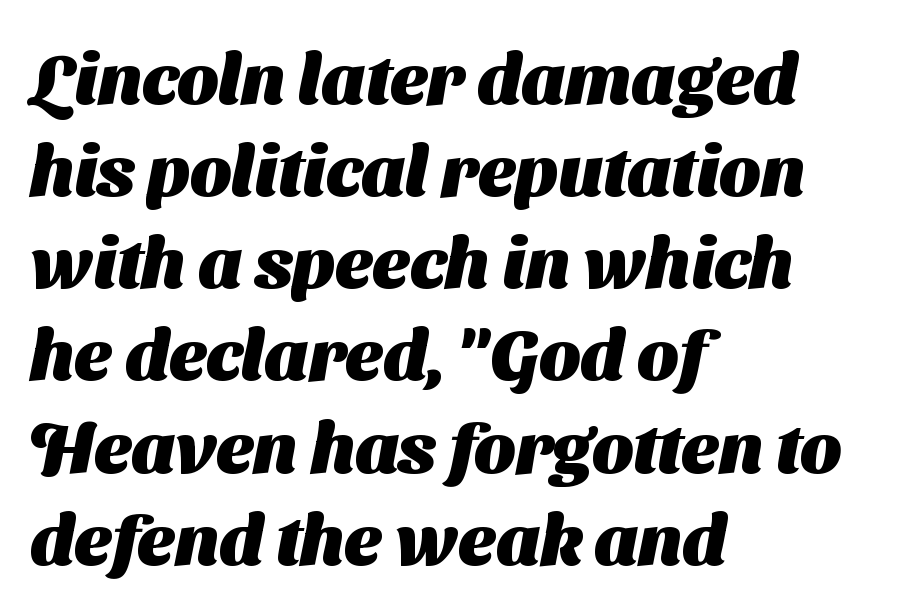
{"serif": "no", "bold": "yes", "weight": "heavy", "width": "normal", "stroke_contrast": "medium", "x_height": "medium", "monospaced": "no", "underline": "no", "align": "left", "line_spacing": "normal", "line_spacing_ratio": 1.28, "letter_spacing": "normal", "letter_spacing_em": 0.0, "glyph_px": 72}
